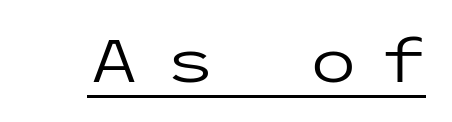
This sample uses expanded letter spacing, leaving extra air between glyphs. The cut favours lightness, reaching ordinary text weight at its darkest. Nothing sits at the stroke ends, so this counts as sans-serif. A baseline rule has been typeset under these characters. These lines were composed using upright roman letters.
